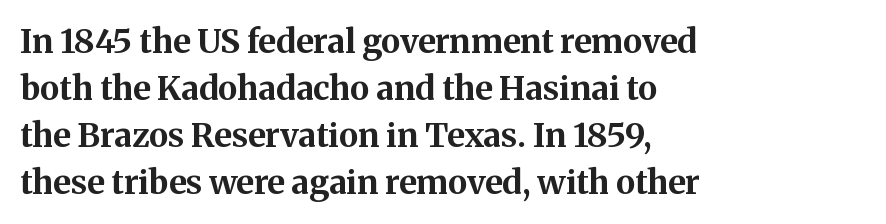
Q: Is the text bold? A: Yes.
Q: Is the text italic (slanted)? A: No, it is upright.
Q: Is the typeface a serif or a sans-serif typeface? A: Serif.
Q: Is the text underlined? A: No.
Q: How is the paragraph aligned? A: Left-aligned.
Q: Is the spacing between letters normal or unusually wide? A: Normal.
Q: Is the spacing between lines tight, normal or loose? A: Normal.
Q: Width (condensed, normal, or wide)? A: Normal.
Q: Stroke contrast? A: Medium.
Q: x-height? A: Medium.
Q: Monospaced? A: No.
